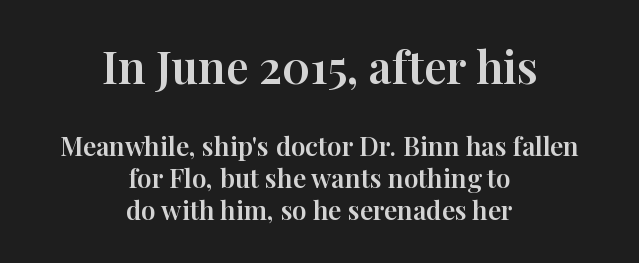
{"serif": "yes", "italic": "no", "width": "normal", "stroke_contrast": "high", "x_height": "medium", "monospaced": "no", "underline": "no", "align": "center", "line_spacing_ratio": 1.24, "letter_spacing": "normal", "letter_spacing_em": 0.0, "larger_block": "first", "size_ratio": 1.73, "glyph_px": 45}
